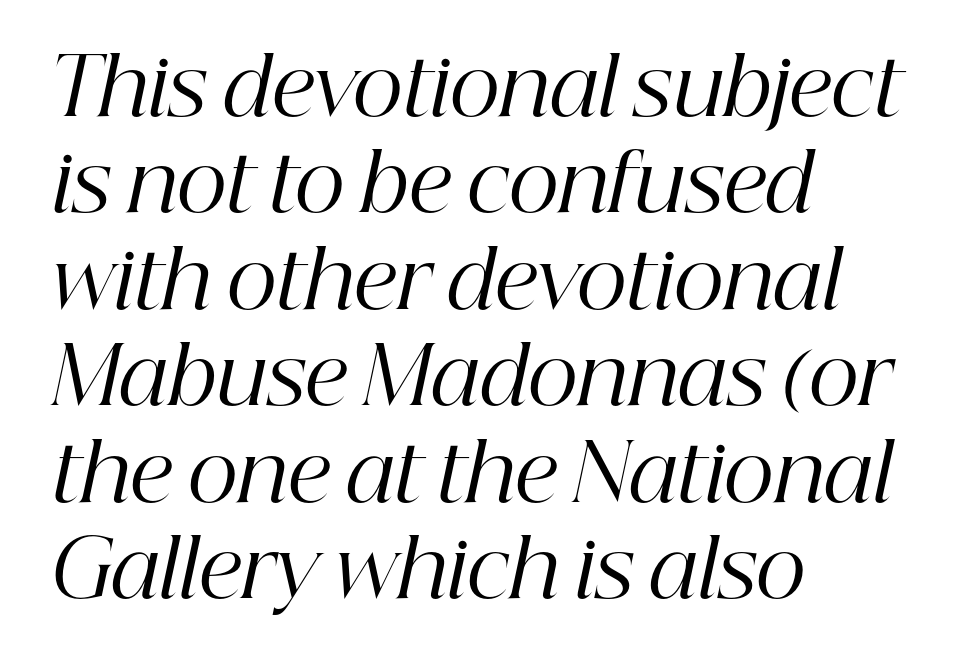
Nobody touched the tracking dial on this one. The passage shown is not underscored anywhere. The axis of the letterforms is tilted away from vertical. A classic flush-left, rag-right setting is used for this passage. Each letter keeps its own natural width here, so spacing adapts to shape. Stroke terminals: seriffed.
